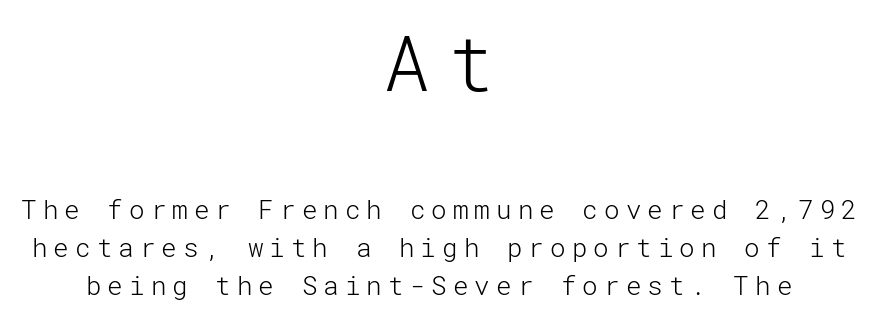
{"serif": "no", "italic": "no", "bold": "no", "weight": "light", "width": "normal", "stroke_contrast": "low", "x_height": "medium", "underline": "no", "align": "center", "line_spacing": "normal", "line_spacing_ratio": 1.46, "letter_spacing": "wide", "letter_spacing_em": 0.23, "larger_block": "first", "size_ratio": 3.0, "glyph_px": 78}
